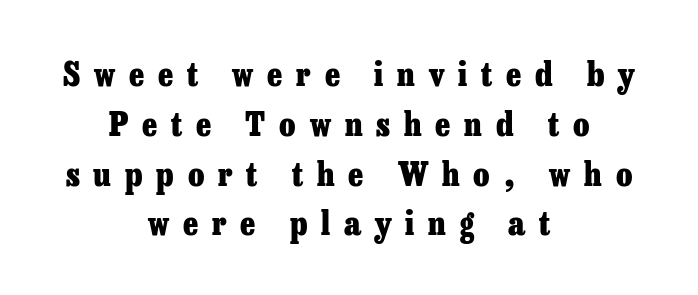
Looks like regular typesetting: each glyph gets only the width it needs. These lines were composed using upright roman letters. Rule under the text: the space is simply empty. This sample is center-justified, so both line endings float freely. How heavy is the stroke? Heavy — this is a bold.
